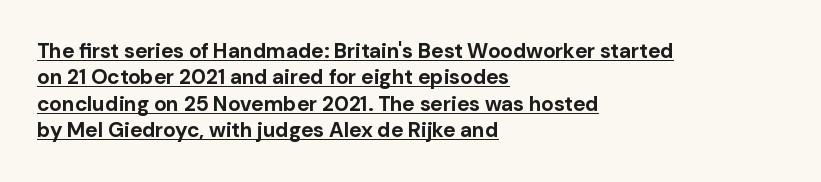
The image shows 21 px bold type, upright; set left-aligned, normal line spacing (1.26x), normal letter spacing, underlined.
